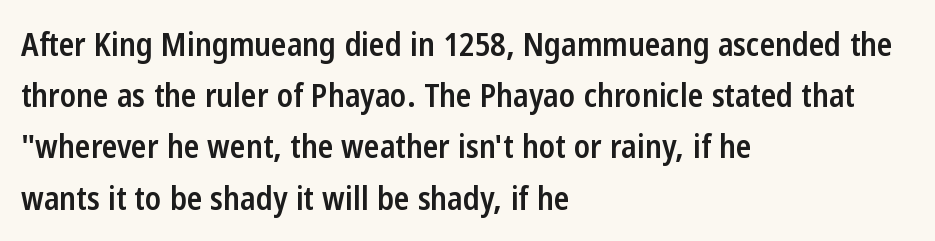
Examine the stroke ends and you'll find no serifs. Where is the straight margin? On the left. Honestly, there is no underline to notice here at all. Character widths vary here, with narrow letters taking less room than wide ones. Summary of weight: moderately heavy, a semibold. A normal amount of white space separates one row of letters from the next.
